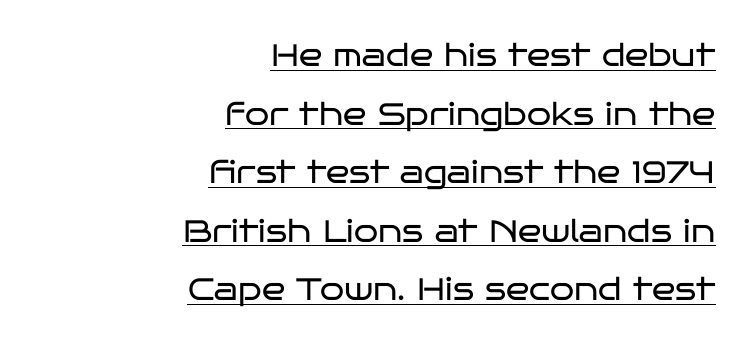
The image shows 31 px regular-weight, wide sans-serif type, upright; set right-aligned, line spacing 1.89x, normal letter spacing, underlined; low stroke contrast and a large x-height.
